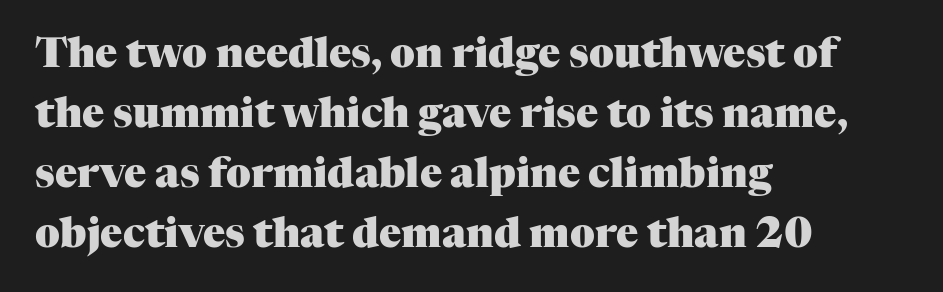
{"serif": "yes", "italic": "no", "bold": "yes", "weight": "heavy", "width": "normal", "stroke_contrast": "medium", "x_height": "medium", "monospaced": "no", "underline": "no", "align": "left", "line_spacing": "normal", "line_spacing_ratio": 1.46, "letter_spacing": "normal", "letter_spacing_em": 0.0, "glyph_px": 41}
